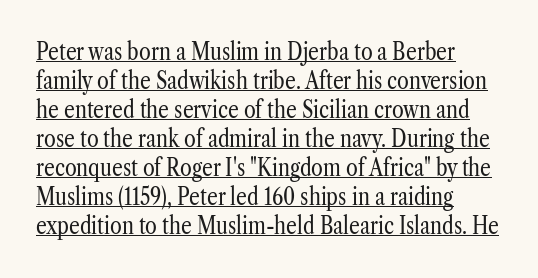
The image shows 24 px text type, upright; set left-aligned, line spacing 1.21x, normal letter spacing, underlined.
